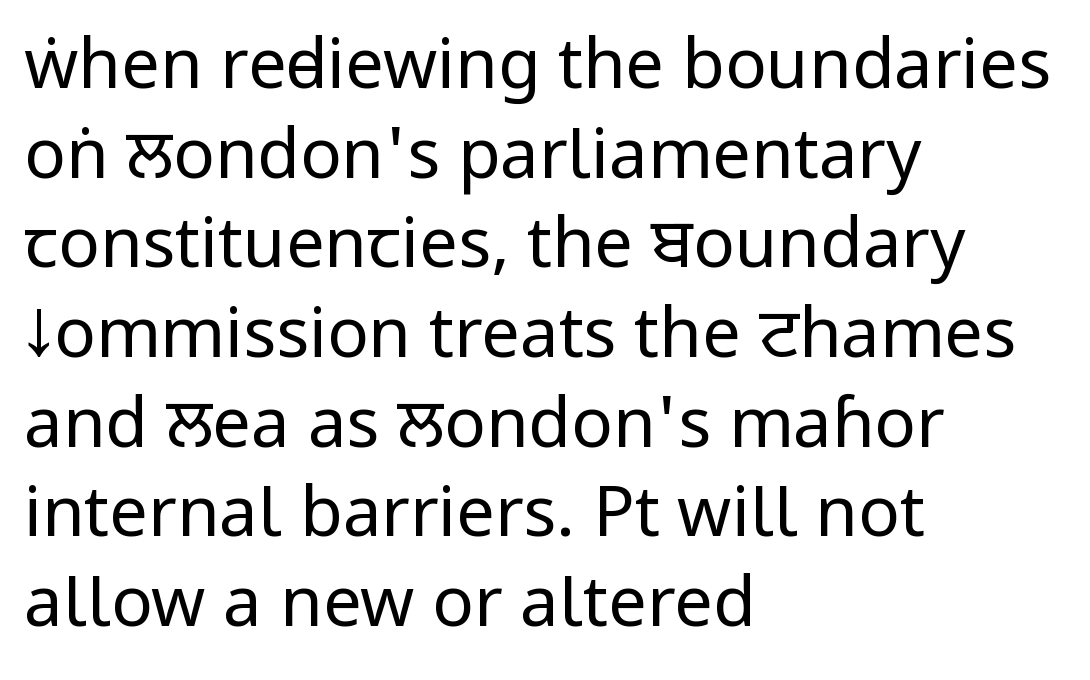
Q: Is the text bold? A: No.
Q: Is the text italic (slanted)? A: No, it is upright.
Q: Is the typeface a serif or a sans-serif typeface? A: Sans-serif.
Q: Is the text underlined? A: No.
Q: How is the paragraph aligned? A: Left-aligned.
Q: Is the spacing between letters normal or unusually wide? A: Normal.
Q: Is the spacing between lines tight, normal or loose? A: Normal.
Q: Width (condensed, normal, or wide)? A: Condensed.
Q: Stroke contrast? A: Low.
Q: x-height? A: Large.
Q: Monospaced? A: No.
